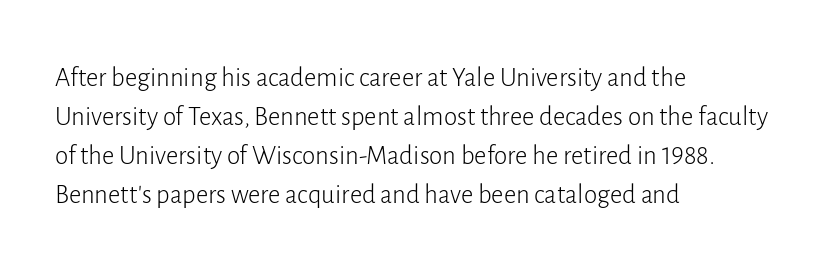
{"italic": "no", "bold": "no", "underline": "no", "align": "left", "line_spacing": "normal", "line_spacing_ratio": 1.45, "letter_spacing": "normal", "letter_spacing_em": 0.0, "glyph_px": 27}
